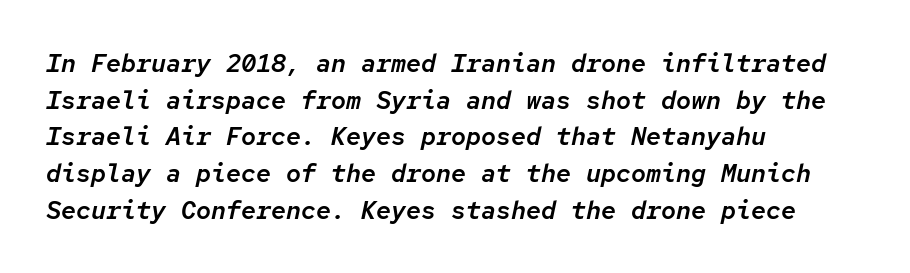
The whole block is typeset with a tilt. Does extra space separate the letters? No, they use regular spacing. Visually the block forms a straight wall on the left and a jagged coastline on the right. How would I describe the line gaps? Plain and ordinary.
